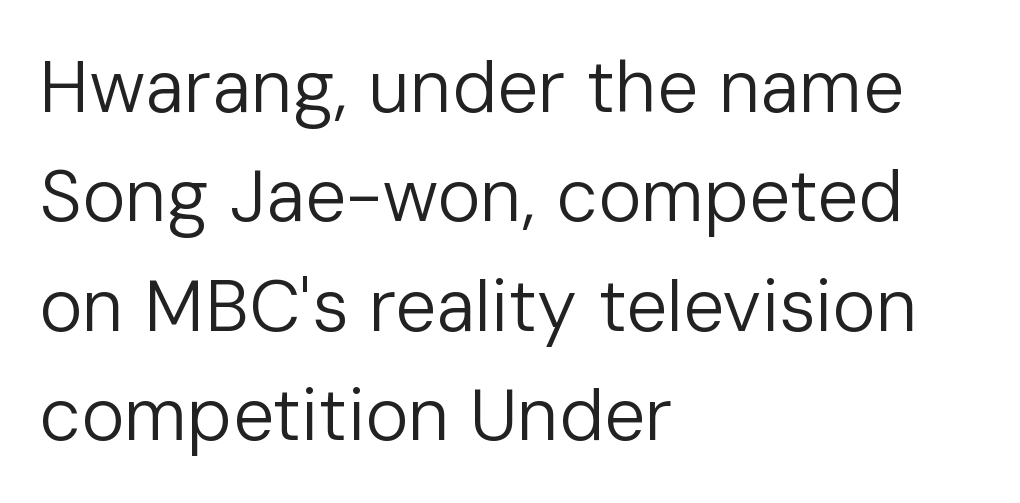
Q: Is the text bold? A: No.
Q: Is the text italic (slanted)? A: No, it is upright.
Q: Is the typeface a serif or a sans-serif typeface? A: Sans-serif.
Q: Is the text underlined? A: No.
Q: How is the paragraph aligned? A: Left-aligned.
Q: Is the spacing between letters normal or unusually wide? A: Normal.
Q: Is the spacing between lines tight, normal or loose? A: Normal.
Q: Width (condensed, normal, or wide)? A: Normal.
Q: Stroke contrast? A: Low.
Q: x-height? A: Medium.
Q: Monospaced? A: No.
